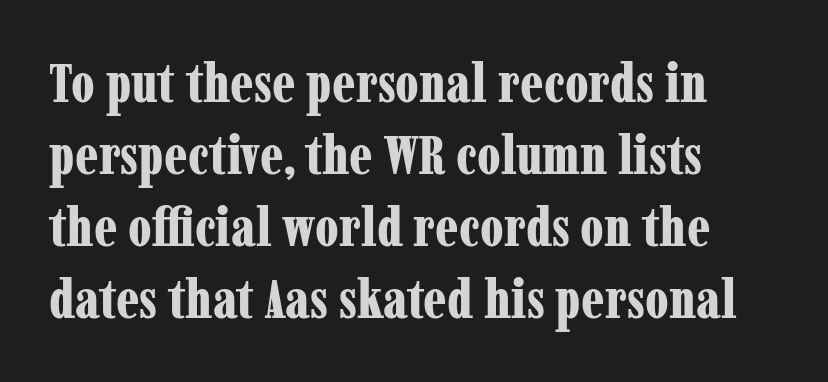
{"serif": "yes", "italic": "no", "bold": "yes", "weight": "bold", "width": "condensed", "stroke_contrast": "low", "x_height": "medium", "monospaced": "no", "underline": "no", "align": "left", "line_spacing": "normal", "line_spacing_ratio": 1.31, "letter_spacing": "normal", "letter_spacing_em": 0.0, "glyph_px": 55}
